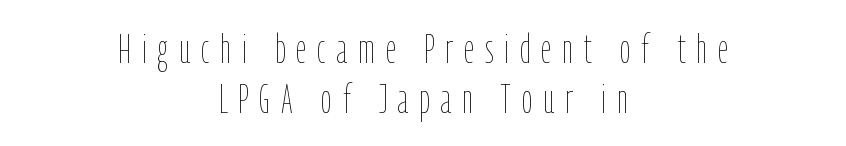
{"italic": "no", "bold": "no", "weight": "thin", "width": "condensed", "stroke_contrast": "low", "x_height": "medium", "monospaced": "no", "underline": "no", "align": "center", "line_spacing_ratio": 1.21, "letter_spacing": "wide", "letter_spacing_em": 0.27, "glyph_px": 41}
